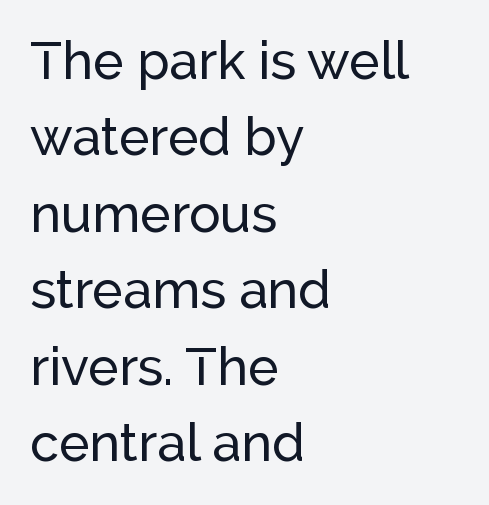
{"serif": "no", "italic": "no", "width": "normal", "stroke_contrast": "low", "x_height": "medium", "monospaced": "no", "underline": "no", "align": "left", "line_spacing": "normal", "line_spacing_ratio": 1.47, "letter_spacing": "normal", "letter_spacing_em": 0.0, "glyph_px": 52}
